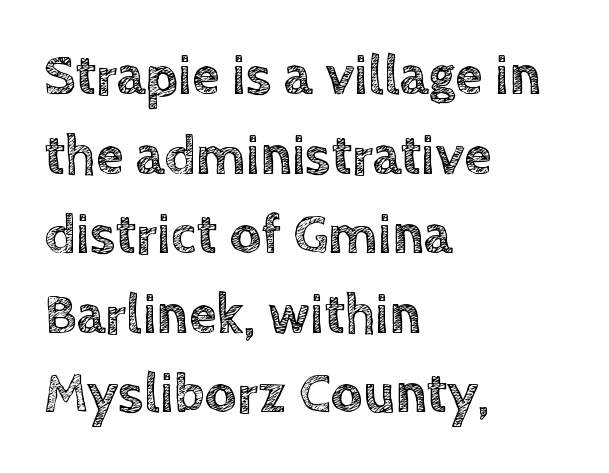
Q: Is the text italic (slanted)? A: No, it is upright.
Q: Is the text underlined? A: No.
Q: How is the paragraph aligned? A: Left-aligned.
Q: Is the spacing between letters normal or unusually wide? A: Normal.
Q: Is the spacing between lines tight, normal or loose? A: Normal.
Q: Width (condensed, normal, or wide)? A: Normal.
Q: x-height? A: Large.
Q: Monospaced? A: No.
